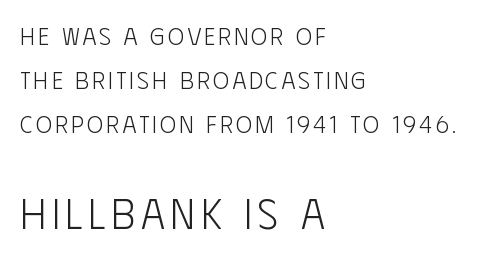
Q: Is the text bold? A: No.
Q: Is the text italic (slanted)? A: No, it is upright.
Q: Is the typeface a serif or a sans-serif typeface? A: Sans-serif.
Q: Is the text underlined? A: No.
Q: How is the paragraph aligned? A: Left-aligned.
Q: Which block of text is set in a larger size, the first (top) or the second (bottom)? A: The second (bottom) one.
Q: Width (condensed, normal, or wide)? A: Condensed.
Q: Stroke contrast? A: Low.
Q: x-height? A: Large.
Q: Monospaced? A: No.
